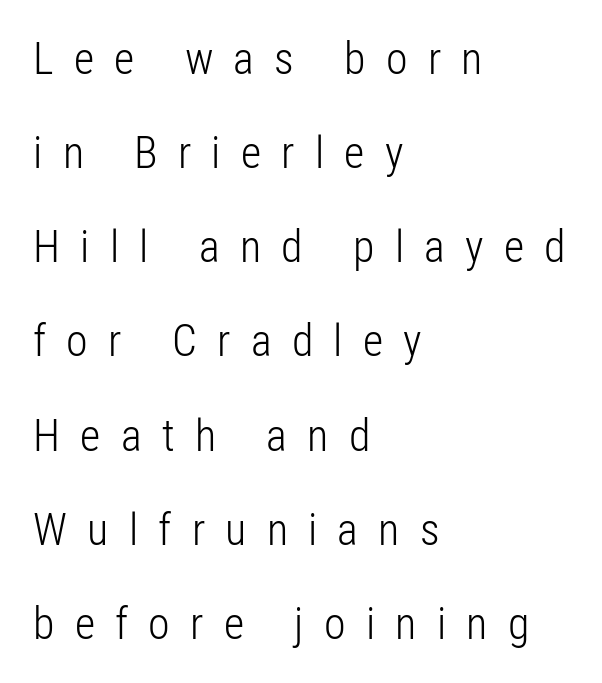
Q: Is the text bold? A: No.
Q: Is the text italic (slanted)? A: No, it is upright.
Q: Is the typeface a serif or a sans-serif typeface? A: Sans-serif.
Q: Is the text underlined? A: No.
Q: How is the paragraph aligned? A: Left-aligned.
Q: Is the spacing between letters normal or unusually wide? A: Unusually wide.
Q: Is the spacing between lines tight, normal or loose? A: Loose.
Q: Width (condensed, normal, or wide)? A: Condensed.
Q: Stroke contrast? A: Low.
Q: x-height? A: Medium.
Q: Monospaced? A: No.
